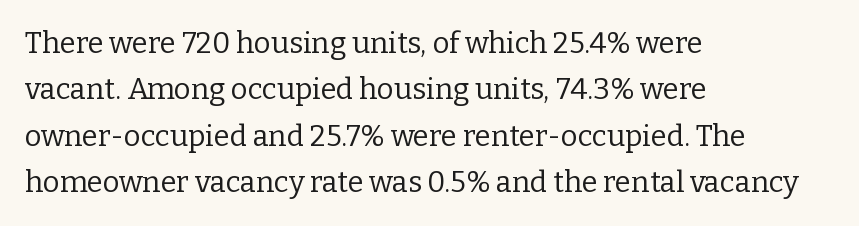
Q: Is the text bold? A: No.
Q: Is the text italic (slanted)? A: No, it is upright.
Q: Is the typeface a serif or a sans-serif typeface? A: Serif.
Q: Is the text underlined? A: No.
Q: How is the paragraph aligned? A: Left-aligned.
Q: Is the spacing between letters normal or unusually wide? A: Normal.
Q: Is the spacing between lines tight, normal or loose? A: Normal.
Q: Width (condensed, normal, or wide)? A: Normal.
Q: Stroke contrast? A: Low.
Q: x-height? A: Medium.
Q: Monospaced? A: No.
